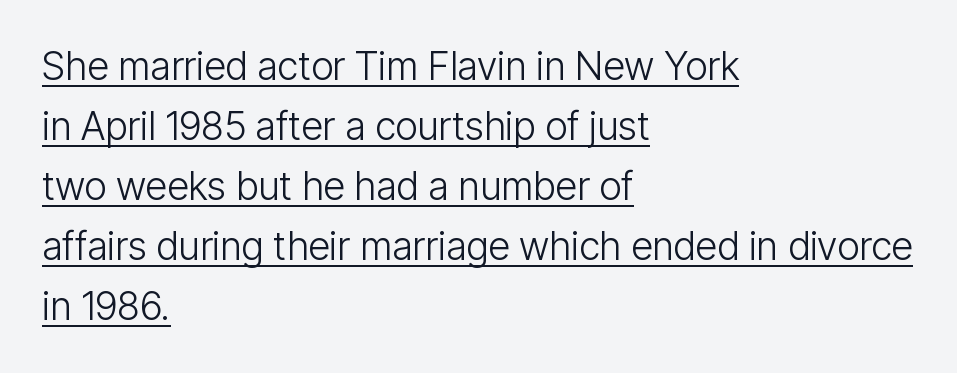
{"serif": "no", "italic": "no", "bold": "no", "weight": "light", "width": "condensed", "stroke_contrast": "low", "x_height": "medium", "monospaced": "no", "underline": "yes", "align": "left", "line_spacing": "normal", "line_spacing_ratio": 1.54, "letter_spacing": "normal", "letter_spacing_em": 0.0, "glyph_px": 39}
